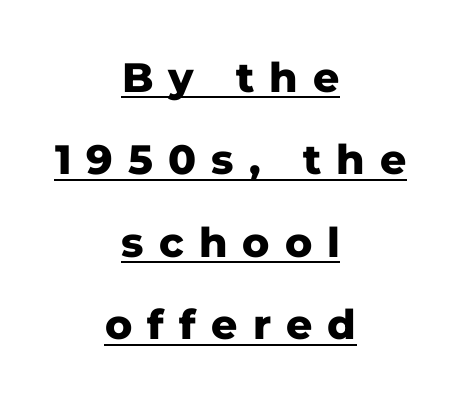
{"serif": "no", "italic": "no", "bold": "yes", "weight": "heavy", "width": "normal", "stroke_contrast": "low", "x_height": "medium", "monospaced": "no", "underline": "yes", "align": "center", "line_spacing": "loose", "line_spacing_ratio": 2.01, "letter_spacing": "wide", "letter_spacing_em": 0.37, "glyph_px": 41}
